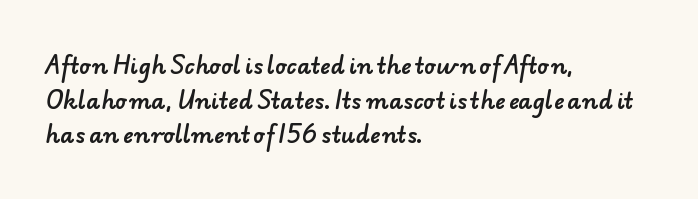
Q: Is the text underlined? A: No.
Q: How is the paragraph aligned? A: Left-aligned.
Q: Is the spacing between letters normal or unusually wide? A: Normal.
Q: Is the spacing between lines tight, normal or loose? A: Normal.
